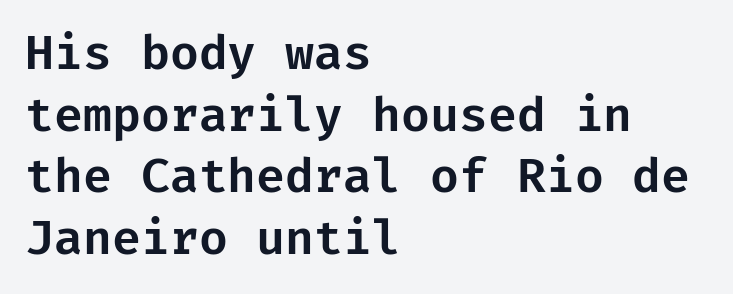
This sample is left-justified, so line endings fall wherever the words run out. When letters stand straight like this, we call the style roman or upright. Underline: absent. Leading matches the norm, producing a regular column. Inter-character spacing is left at the font's built-in metrics. Typographically, this falls in the sans-serif category.
